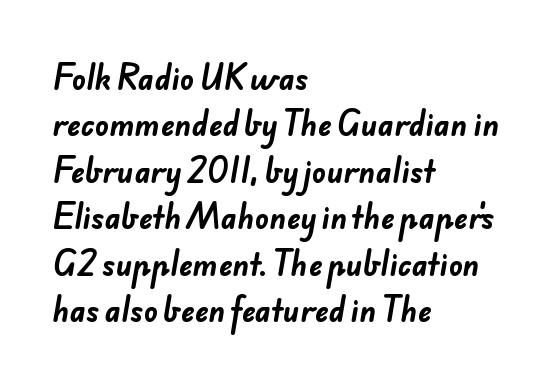
{"serif": "no", "bold": "yes", "weight": "bold", "width": "normal", "stroke_contrast": "low", "x_height": "small", "monospaced": "no", "underline": "no", "align": "left", "line_spacing": "normal", "line_spacing_ratio": 1.6, "letter_spacing": "normal", "letter_spacing_em": 0.0, "glyph_px": 29}
